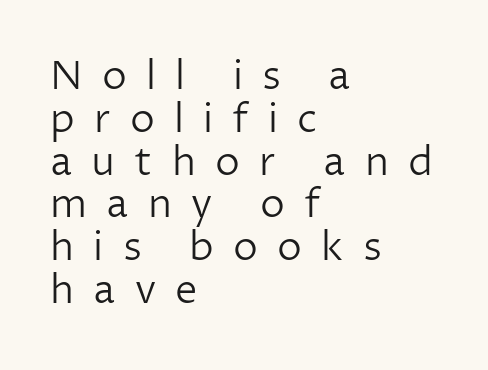
Q: Is the text bold? A: No.
Q: Is the text italic (slanted)? A: No, it is upright.
Q: Is the typeface a serif or a sans-serif typeface? A: Sans-serif.
Q: Is the text underlined? A: No.
Q: How is the paragraph aligned? A: Left-aligned.
Q: Is the spacing between letters normal or unusually wide? A: Unusually wide.
Q: Is the spacing between lines tight, normal or loose? A: Tight.
Q: Width (condensed, normal, or wide)? A: Normal.
Q: Stroke contrast? A: Low.
Q: x-height? A: Medium.
Q: Monospaced? A: No.
